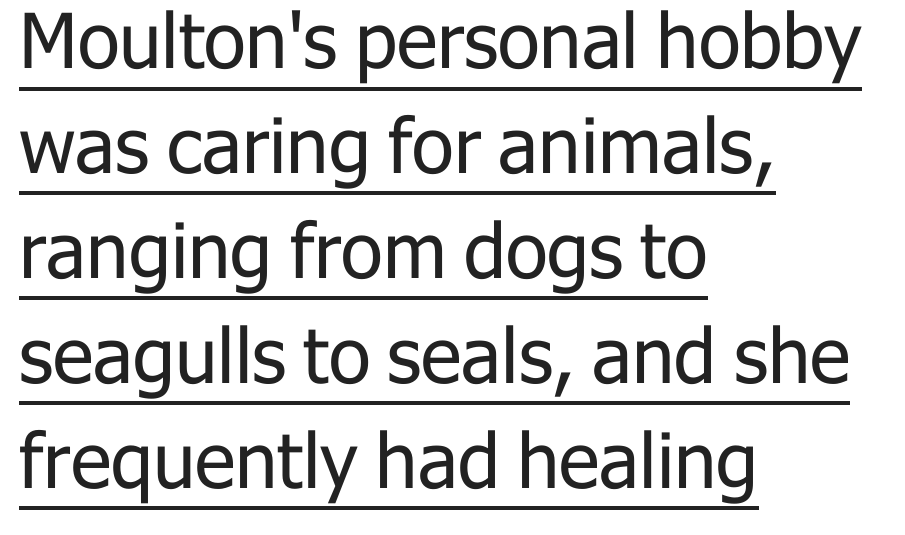
The passage shown has conventional tracking throughout. Underlining? Definitely there. Character widths vary here, with narrow letters taking less room than wide ones. Look at the bottom of the vertical strokes: they stop flat, with no serifs. The weight would be labelled regular, book, light, or lighter still.
